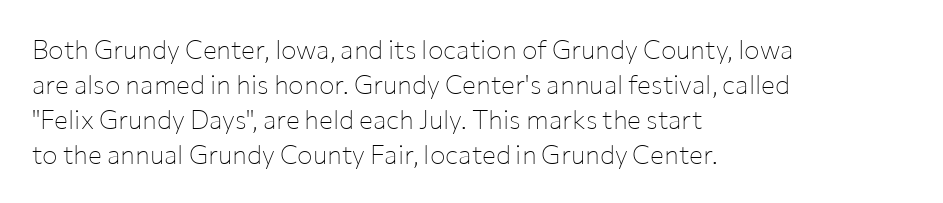
Q: Is the text bold? A: No.
Q: Is the text italic (slanted)? A: No, it is upright.
Q: Is the text underlined? A: No.
Q: How is the paragraph aligned? A: Left-aligned.
Q: Is the spacing between letters normal or unusually wide? A: Normal.
Q: Is the spacing between lines tight, normal or loose? A: Normal.
